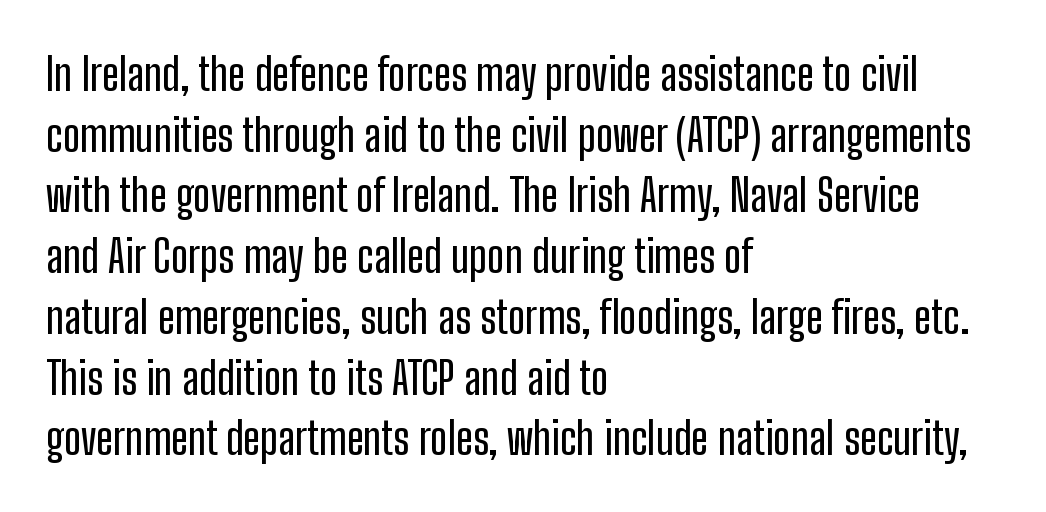
Q: Is the text italic (slanted)? A: No, it is upright.
Q: Is the typeface a serif or a sans-serif typeface? A: Sans-serif.
Q: Is the text underlined? A: No.
Q: How is the paragraph aligned? A: Left-aligned.
Q: Is the spacing between letters normal or unusually wide? A: Normal.
Q: Is the spacing between lines tight, normal or loose? A: Normal.
Q: Width (condensed, normal, or wide)? A: Condensed.
Q: Stroke contrast? A: Low.
Q: x-height? A: Medium.
Q: Monospaced? A: No.
